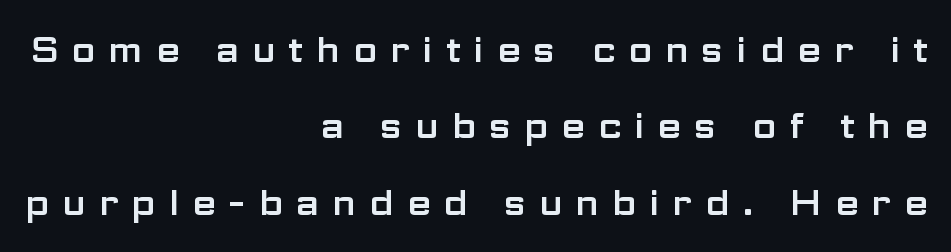
{"serif": "no", "italic": "no", "width": "wide", "stroke_contrast": "low", "x_height": "medium", "monospaced": "no", "underline": "no", "align": "right", "line_spacing": "loose", "line_spacing_ratio": 2.18, "letter_spacing": "wide", "letter_spacing_em": 0.36, "glyph_px": 35}
